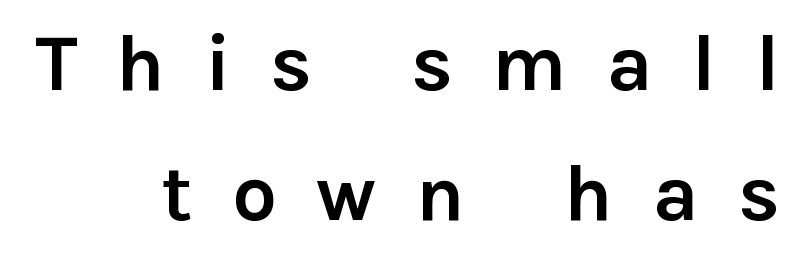
{"serif": "no", "italic": "no", "bold": "yes", "weight": "semibold", "width": "normal", "stroke_contrast": "low", "x_height": "medium", "monospaced": "no", "underline": "no", "align": "right", "line_spacing": "normal", "line_spacing_ratio": 1.64, "letter_spacing": "wide", "letter_spacing_em": 0.5, "glyph_px": 79}
